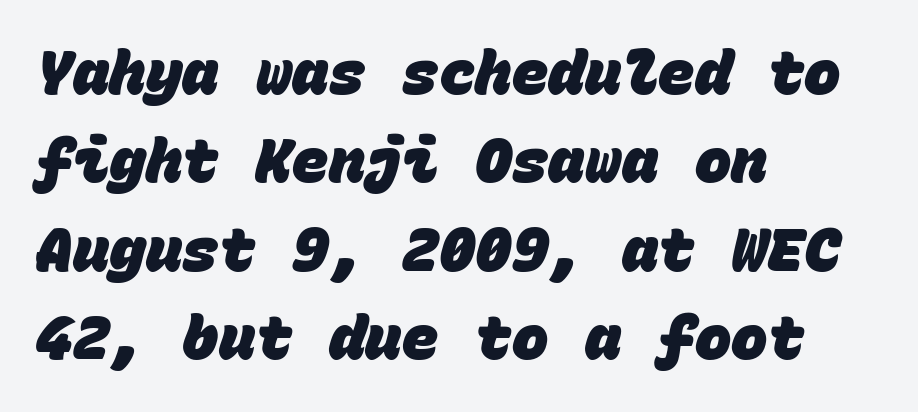
Serif or sans? Sans — the stroke terminals are bare. Rule under the text: the space is simply empty. Each letter, wide or thin by design, is forced into the same width here. The rag falls on the right side of this text block.
